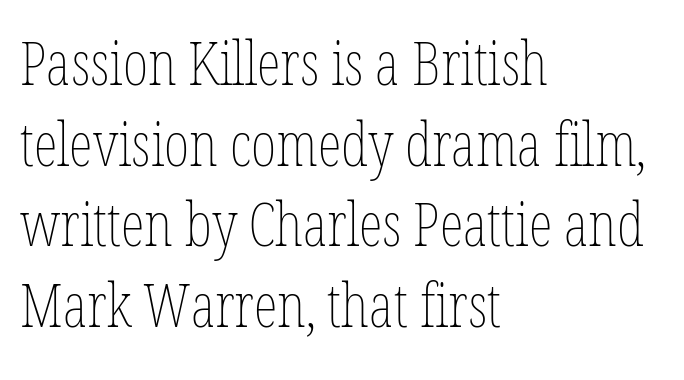
Anything drawn beneath the words? Only blank space. Note the varied advance widths — an 'i' is clearly narrower than an 'm'. How would I describe the line gaps? Plain and ordinary. Standard letterfit; no display-style spreading of the glyphs.
